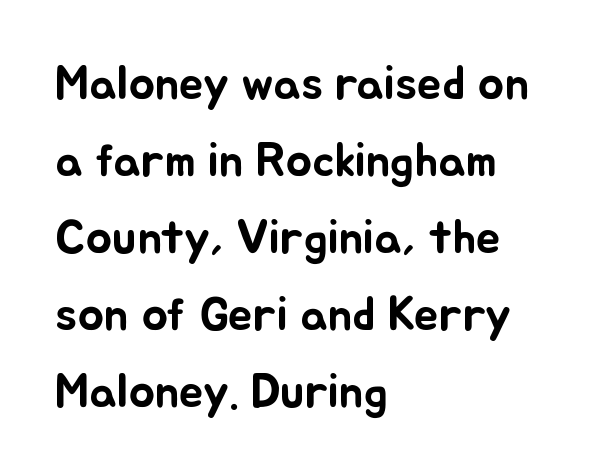
The image shows 49 px text type, upright; set left-aligned, normal line spacing (1.57x), normal letter spacing, not underlined; low stroke contrast and a small x-height.
